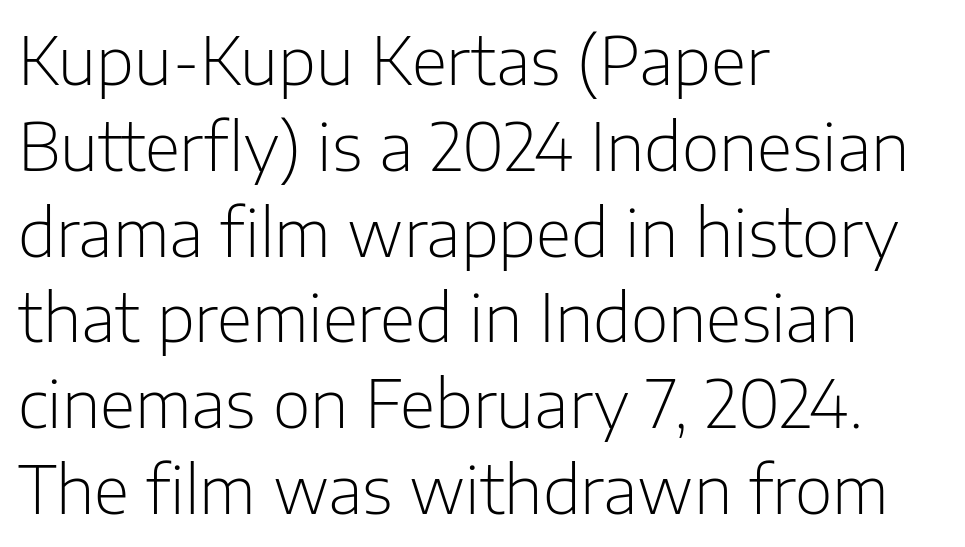
The image shows 65 px light sans-serif type, upright; set left-aligned, normal line spacing (1.32x), normal letter spacing, not underlined; low stroke contrast and a medium x-height.
